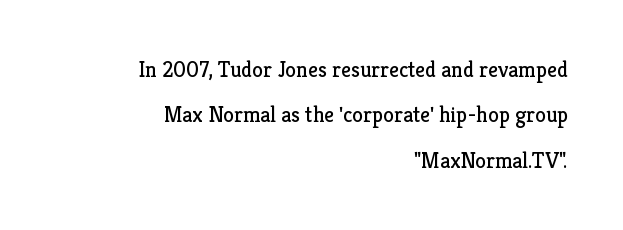
The image shows 22 px text type, upright; set right-aligned, loose line spacing (2.06x), normal letter spacing, not underlined.
